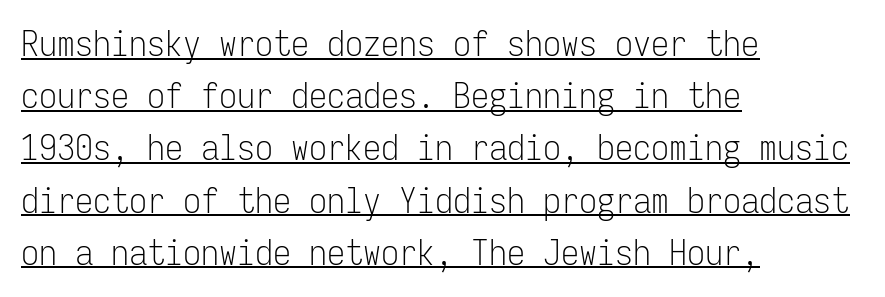
{"serif": "no", "italic": "no", "bold": "no", "weight": "light", "width": "condensed", "stroke_contrast": "low", "x_height": "medium", "monospaced": "yes", "underline": "yes", "align": "left", "line_spacing": "normal", "line_spacing_ratio": 1.45, "letter_spacing": "normal", "letter_spacing_em": 0.0, "glyph_px": 36}
